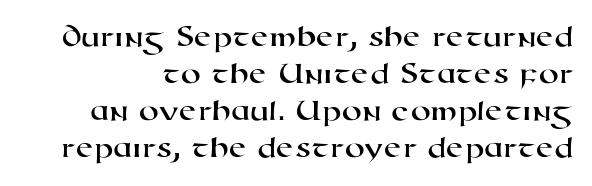
Q: Is the typeface a serif or a sans-serif typeface? A: Sans-serif.
Q: Is the text underlined? A: No.
Q: Is the spacing between letters normal or unusually wide? A: Normal.
Q: Width (condensed, normal, or wide)? A: Wide.
Q: Stroke contrast? A: High.
Q: x-height? A: Medium.
Q: Monospaced? A: No.
